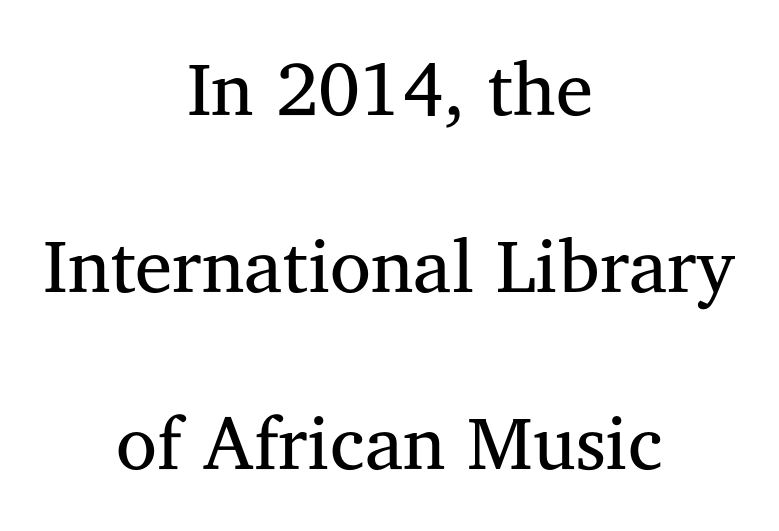
Q: Is the text bold? A: No.
Q: Is the text italic (slanted)? A: No, it is upright.
Q: Is the typeface a serif or a sans-serif typeface? A: Serif.
Q: Is the text underlined? A: No.
Q: How is the paragraph aligned? A: Centered.
Q: Is the spacing between letters normal or unusually wide? A: Normal.
Q: Is the spacing between lines tight, normal or loose? A: Loose.
Q: Width (condensed, normal, or wide)? A: Normal.
Q: Stroke contrast? A: Medium.
Q: x-height? A: Medium.
Q: Monospaced? A: No.
